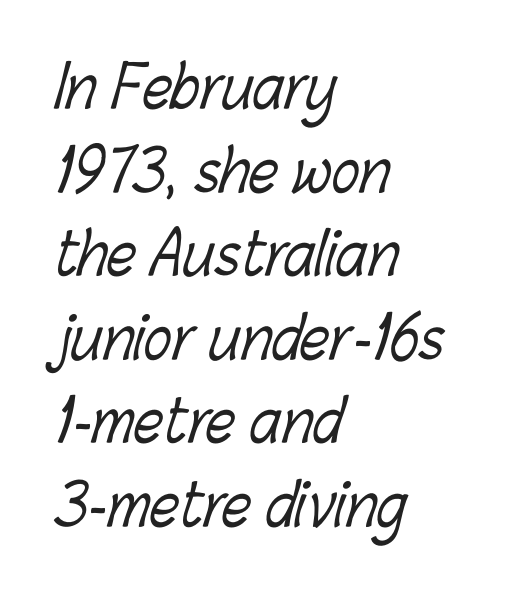
Stroke thickness stays within the range of a standard reading face or lighter. The text block is weighted toward the left margin, trailing off unevenly rightward. The rendering keeps characters at their native spacing. Students, observe: this is what conventionally led text looks like. A clean baseline with only descenders dipping below it.
